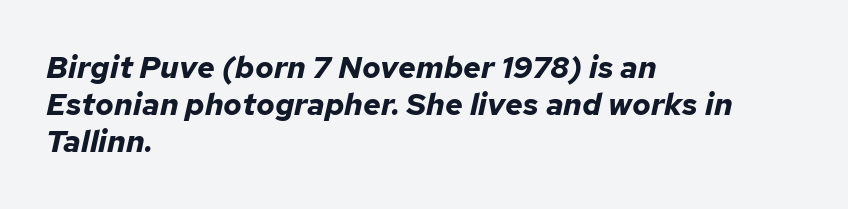
Honestly, the letter spacing is just normal — you wouldn't notice it. Does the lettering tilt? It does — this is italic. The face used here is proportionally spaced, like ordinary book or web type. Typesetter's note: full bold, strokes at maximum text heaviness. Clear beneath every line of the passage. The ragged edge is on the right, which tells us the setting is flush left.
